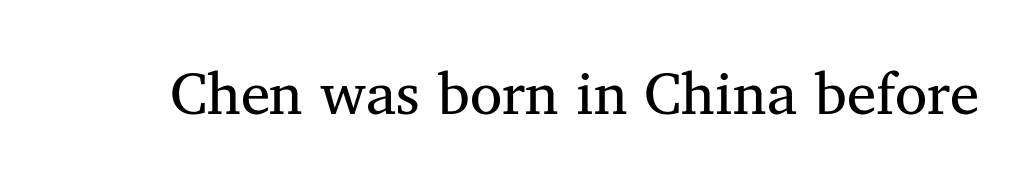
The image shows 59 px regular-weight serif type, upright; set normal letter spacing, not underlined; medium stroke contrast and a medium x-height.
